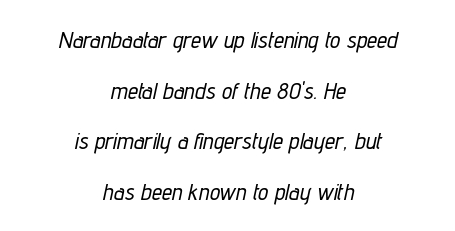
Q: Is the text italic (slanted)? A: Yes, it leans right by about 12 degrees.
Q: Is the text underlined? A: No.
Q: How is the paragraph aligned? A: Centered.
Q: Is the spacing between letters normal or unusually wide? A: Normal.
Q: Is the spacing between lines tight, normal or loose? A: Loose.
